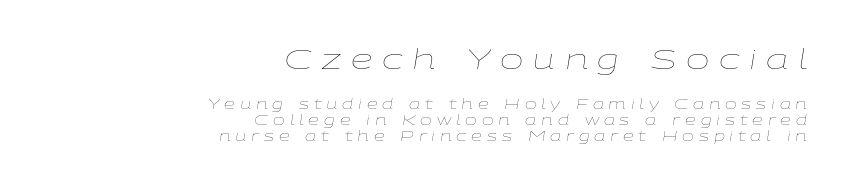
{"italic": "yes", "lean": "right", "slant_degrees": 9, "bold": "no", "weight": "thin", "width": "wide", "stroke_contrast": "low", "x_height": "medium", "monospaced": "no", "underline": "no", "align": "right", "line_spacing": "tight", "line_spacing_ratio": 1.13, "letter_spacing": "wide", "letter_spacing_em": 0.34, "larger_block": "first", "size_ratio": 2.0, "glyph_px": 28}
